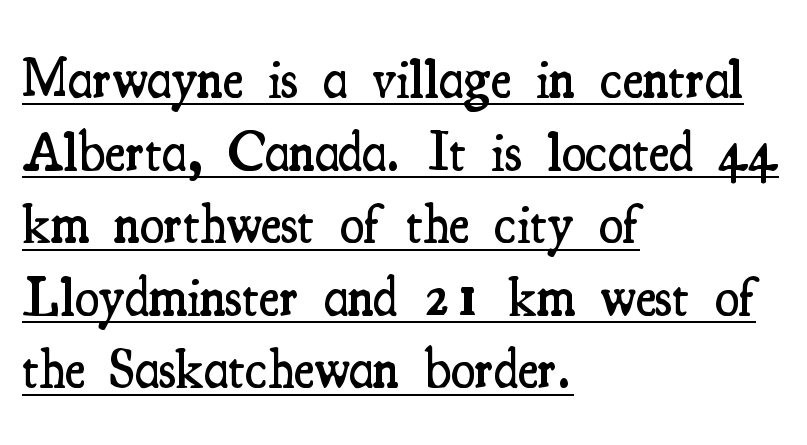
Q: Is the text bold? A: Semi-bold.
Q: Is the text italic (slanted)? A: No, it is upright.
Q: Is the typeface a serif or a sans-serif typeface? A: Serif.
Q: Is the text underlined? A: Yes.
Q: How is the paragraph aligned? A: Left-aligned.
Q: Is the spacing between letters normal or unusually wide? A: Normal.
Q: Is the spacing between lines tight, normal or loose? A: Normal.
Q: Width (condensed, normal, or wide)? A: Condensed.
Q: Stroke contrast? A: Medium.
Q: x-height? A: Small.
Q: Monospaced? A: No.
